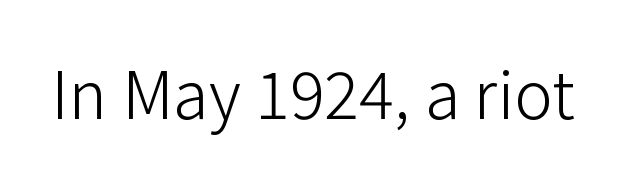
The image shows 65 px light sans-serif type, upright; set normal letter spacing, not underlined; low stroke contrast and a medium x-height.
